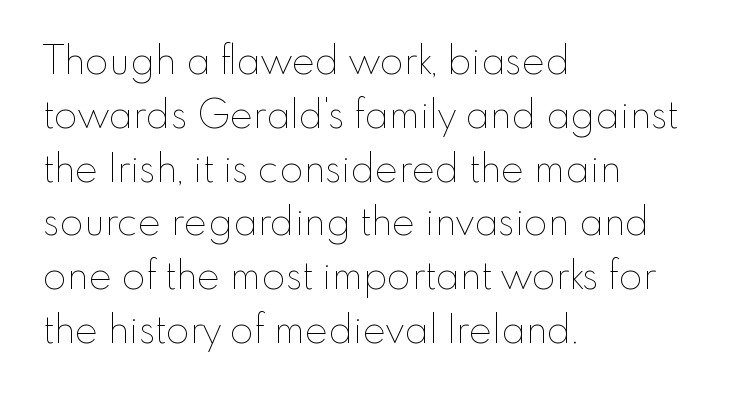
Heaviness? Minimal to ordinary, like unemphasized prose. Underlining? Definitely not there. The letters advance in unequal steps, a hallmark of proportional type. The letters stand upright; this is a roman face. Does the copy run flush right? No — it runs flush left.
